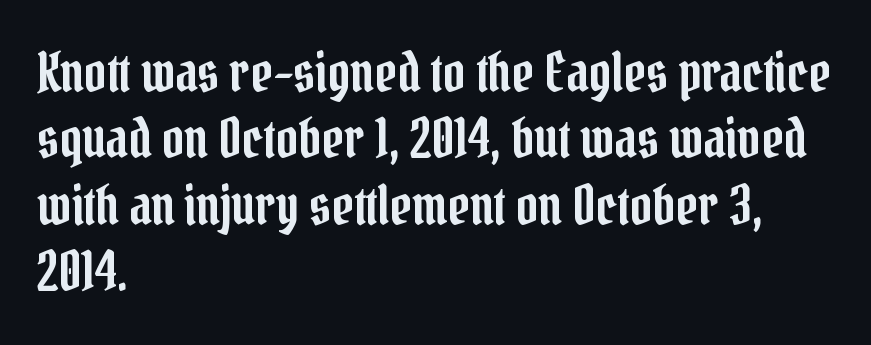
Q: Is the text italic (slanted)? A: No, it is upright.
Q: Is the typeface a serif or a sans-serif typeface? A: Serif.
Q: Is the text underlined? A: No.
Q: How is the paragraph aligned? A: Left-aligned.
Q: Is the spacing between letters normal or unusually wide? A: Normal.
Q: Width (condensed, normal, or wide)? A: Condensed.
Q: Stroke contrast? A: Low.
Q: x-height? A: Medium.
Q: Monospaced? A: No.
